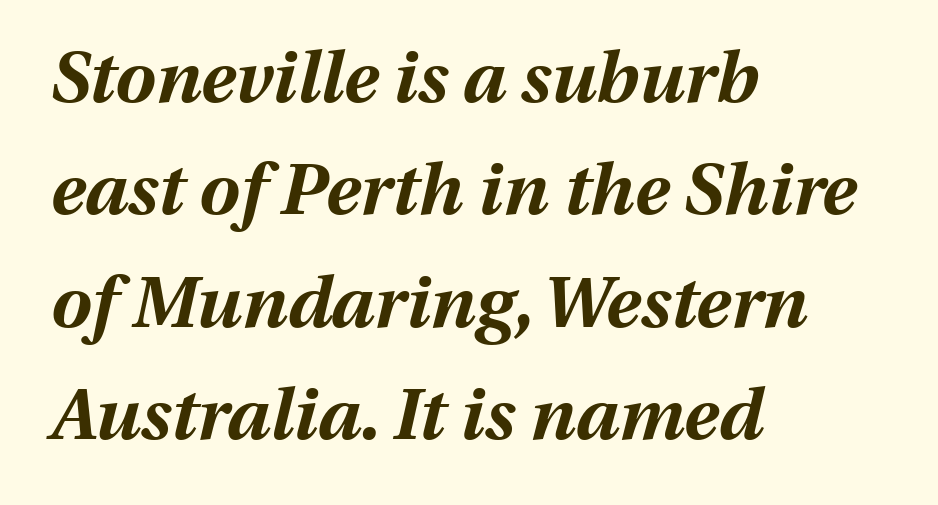
The image shows 72 px bold type, italic (leaning right); set left-aligned, normal line spacing (1.56x), normal letter spacing, not underlined; medium stroke contrast and a medium x-height.
